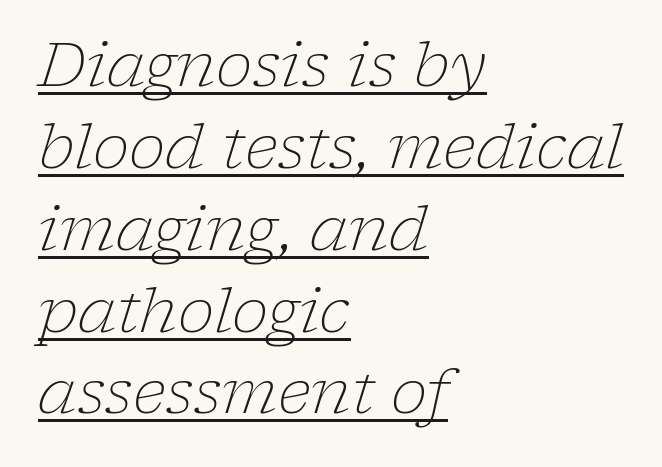
The image shows 62 px light serif type, italic (leaning right); set left-aligned, normal line spacing (1.32x), normal letter spacing, underlined; low stroke contrast and a medium x-height.
